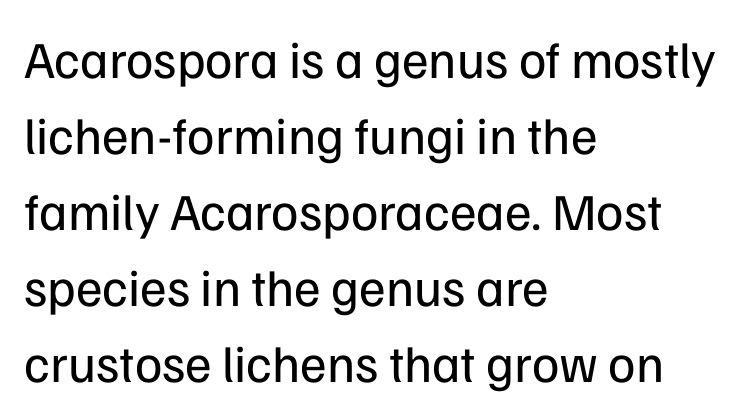
The image shows 52 px regular-weight sans-serif type, upright; set left-aligned, normal line spacing (1.46x), normal letter spacing, not underlined; low stroke contrast and a medium x-height.
